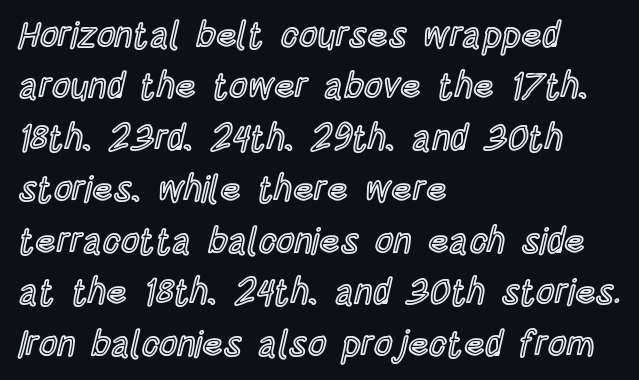
Looks like regular typesetting: each glyph gets only the width it needs. Observe the ordinary spacing: letters are neighbours, not strangers. A classic flush-left, rag-right setting is used for this passage. This block has exactly the height ordinary leading produces.
